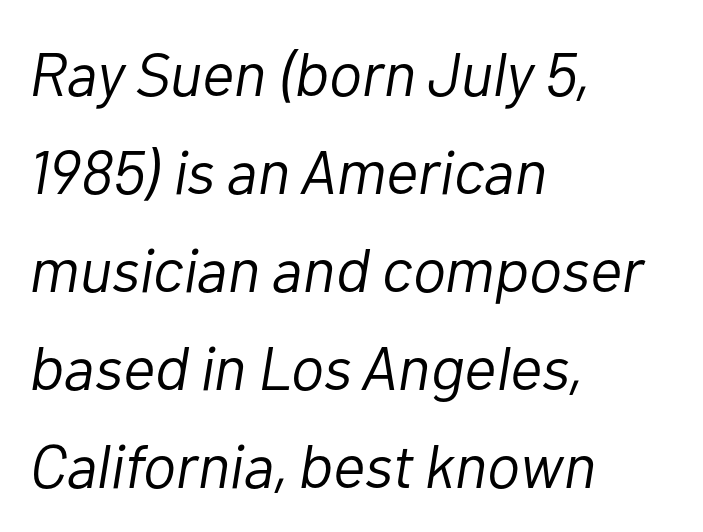
The image shows 62 px light type, italic (leaning right); set left-aligned, normal line spacing (1.58x), normal letter spacing, not underlined; low stroke contrast and a medium x-height.
